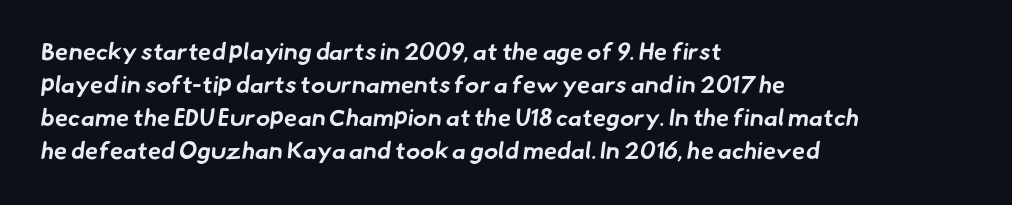
Q: Is the text bold? A: Yes.
Q: Is the text underlined? A: No.
Q: How is the paragraph aligned? A: Left-aligned.
Q: Is the spacing between letters normal or unusually wide? A: Normal.
Q: Is the spacing between lines tight, normal or loose? A: Normal.
